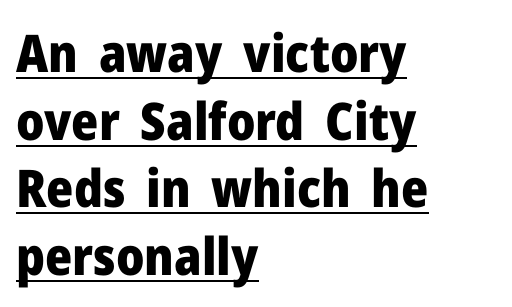
Q: Is the text bold? A: Yes.
Q: Is the text italic (slanted)? A: No, it is upright.
Q: Is the typeface a serif or a sans-serif typeface? A: Sans-serif.
Q: Is the text underlined? A: Yes.
Q: How is the paragraph aligned? A: Left-aligned.
Q: Is the spacing between letters normal or unusually wide? A: Normal.
Q: Is the spacing between lines tight, normal or loose? A: Normal.
Q: Width (condensed, normal, or wide)? A: Normal.
Q: Stroke contrast? A: Low.
Q: x-height? A: Medium.
Q: Monospaced? A: No.
